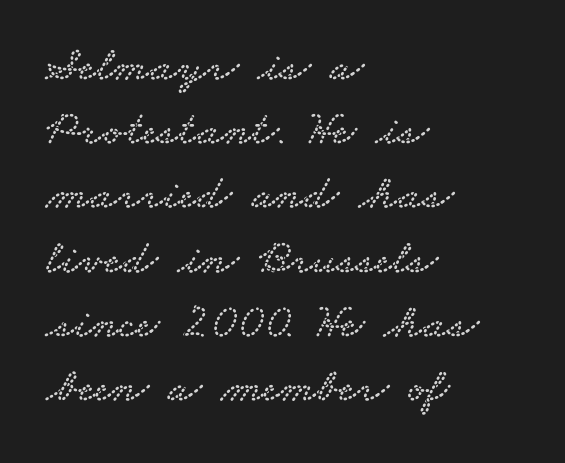
{"serif": "yes", "width": "wide", "stroke_contrast": "low", "x_height": "small", "monospaced": "no", "underline": "no", "align": "left", "line_spacing": "normal", "line_spacing_ratio": 1.31, "letter_spacing": "normal", "letter_spacing_em": 0.0, "glyph_px": 49}
